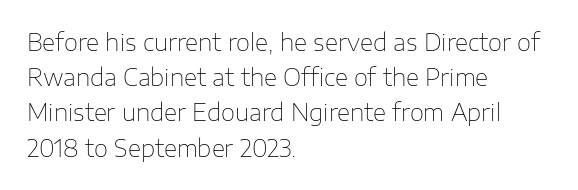
Q: Is the text bold? A: No.
Q: Is the text italic (slanted)? A: No, it is upright.
Q: Is the text underlined? A: No.
Q: How is the paragraph aligned? A: Left-aligned.
Q: Is the spacing between letters normal or unusually wide? A: Normal.
Q: Is the spacing between lines tight, normal or loose? A: Normal.
